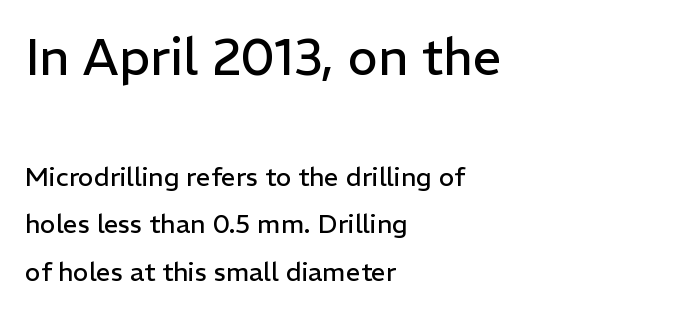
The image shows 51 px regular-weight sans-serif type, upright; set left-aligned, line spacing 1.84x, normal letter spacing, not underlined; the first (top) block is 1.96x larger; low stroke contrast and a medium x-height.
